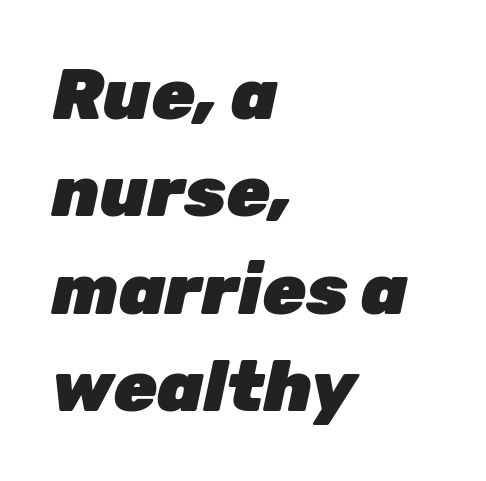
The image shows 71 px heavy type, italic (leaning right); set left-aligned, normal line spacing (1.37x), normal letter spacing, not underlined; low stroke contrast and a medium x-height.
